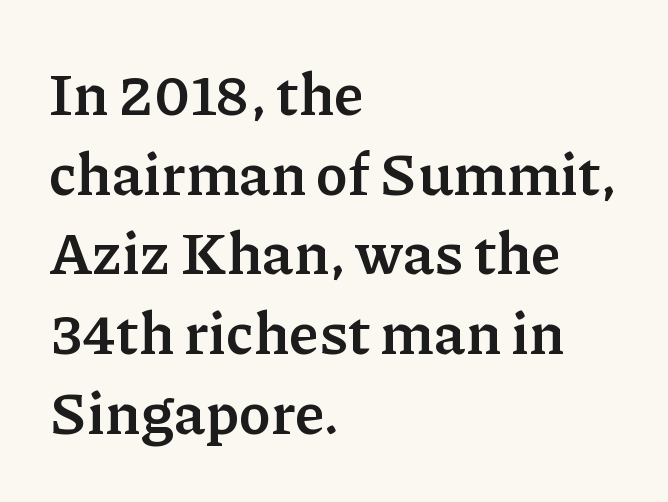
{"serif": "yes", "italic": "no", "bold": "yes", "weight": "semibold", "width": "normal", "stroke_contrast": "low", "x_height": "medium", "monospaced": "no", "underline": "no", "align": "left", "line_spacing": "normal", "line_spacing_ratio": 1.35, "letter_spacing": "normal", "letter_spacing_em": 0.0, "glyph_px": 59}
